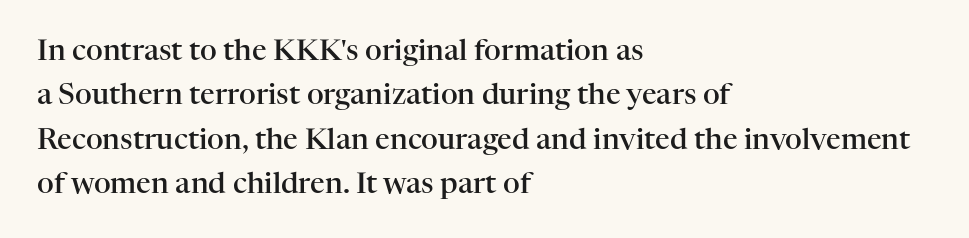
{"serif": "yes", "italic": "no", "bold": "semi", "weight": "semibold", "width": "normal", "stroke_contrast": "high", "x_height": "medium", "monospaced": "no", "underline": "no", "align": "left", "line_spacing": "normal", "line_spacing_ratio": 1.53, "letter_spacing": "normal", "letter_spacing_em": 0.0, "glyph_px": 29}
